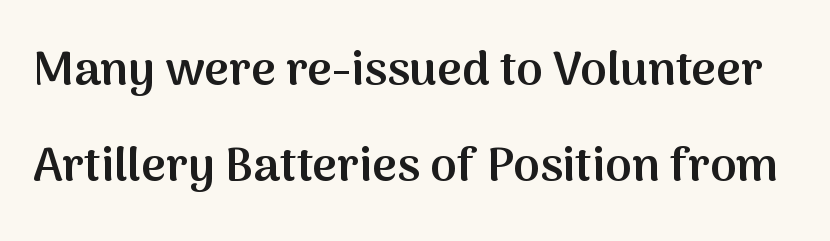
Q: Is the text bold? A: Semi-bold.
Q: Is the text italic (slanted)? A: No, it is upright.
Q: Is the typeface a serif or a sans-serif typeface? A: Sans-serif.
Q: Is the text underlined? A: No.
Q: Is the spacing between letters normal or unusually wide? A: Normal.
Q: Is the spacing between lines tight, normal or loose? A: Loose.
Q: Width (condensed, normal, or wide)? A: Normal.
Q: Stroke contrast? A: Medium.
Q: x-height? A: Medium.
Q: Monospaced? A: No.
